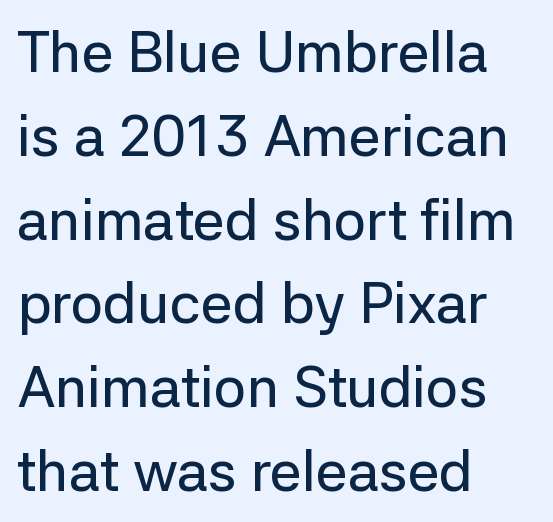
The image shows 57 px sans-serif type, upright; set left-aligned, normal line spacing (1.47x), normal letter spacing, not underlined; low stroke contrast and a medium x-height.
